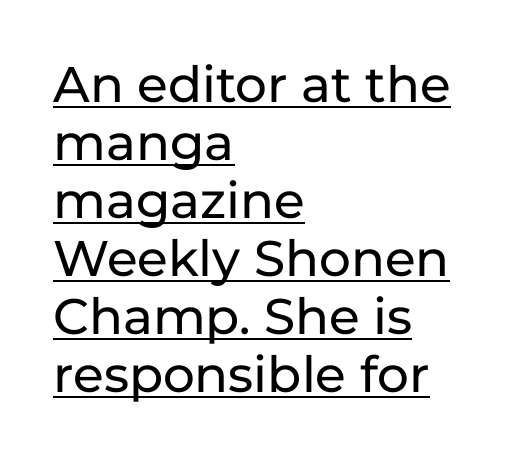
Q: Is the text italic (slanted)? A: No, it is upright.
Q: Is the typeface a serif or a sans-serif typeface? A: Sans-serif.
Q: Is the text underlined? A: Yes.
Q: How is the paragraph aligned? A: Left-aligned.
Q: Is the spacing between letters normal or unusually wide? A: Normal.
Q: Width (condensed, normal, or wide)? A: Normal.
Q: Stroke contrast? A: Low.
Q: x-height? A: Medium.
Q: Monospaced? A: No.
